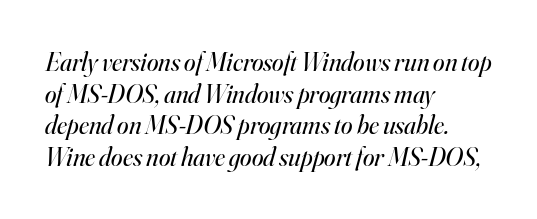
{"italic": "yes", "lean": "right", "slant_degrees": 16, "bold": "no", "underline": "no", "align": "left", "line_spacing_ratio": 1.22, "letter_spacing": "normal", "letter_spacing_em": 0.0, "glyph_px": 26}
